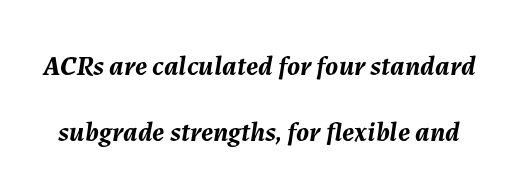
The image shows 28 px semibold type, italic (leaning right); set loose line spacing (2.37x), normal letter spacing, not underlined; medium stroke contrast and a medium x-height.
